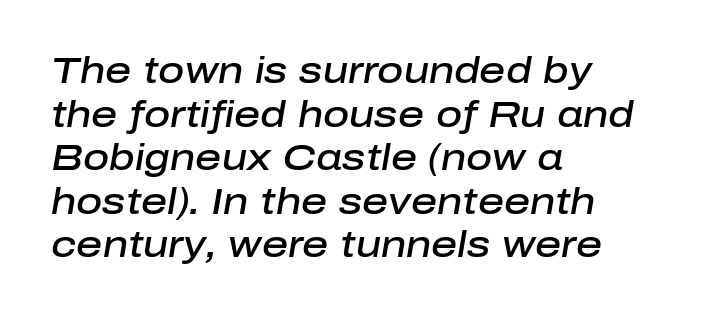
Q: Is the text bold? A: Semi-bold.
Q: Is the text italic (slanted)? A: Yes, it leans right by about 10 degrees.
Q: Is the text underlined? A: No.
Q: How is the paragraph aligned? A: Left-aligned.
Q: Is the spacing between letters normal or unusually wide? A: Normal.
Q: Width (condensed, normal, or wide)? A: Normal.
Q: Stroke contrast? A: Low.
Q: x-height? A: Medium.
Q: Monospaced? A: No.
